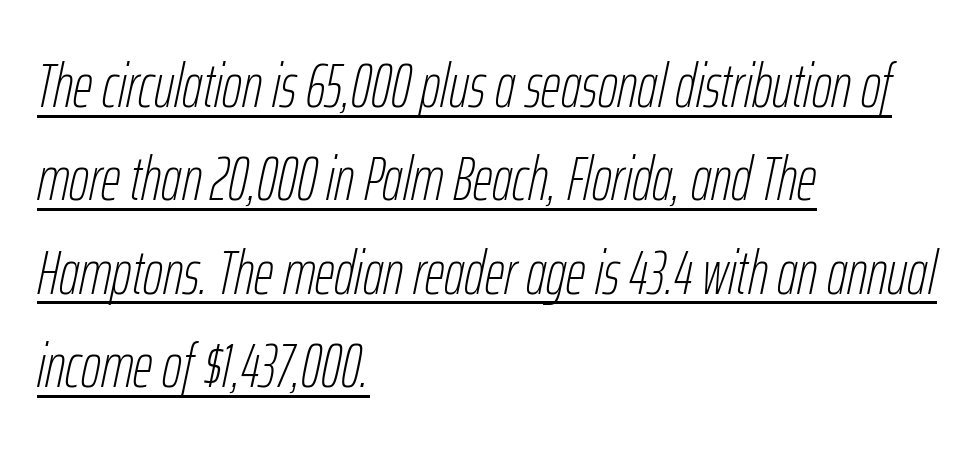
The image shows 61 px thin, condensed type, italic (leaning right); set left-aligned, normal line spacing (1.53x), normal letter spacing, underlined; low stroke contrast and a medium x-height.
